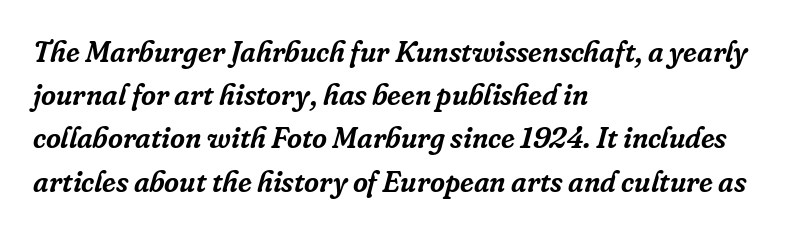
This rendering leaves character spacing at its baseline value. Observe the lean: these are italic letterforms. Think of a printed novel: that variable character pitch is what you see here. Interline gaps are of average width in this sample.
